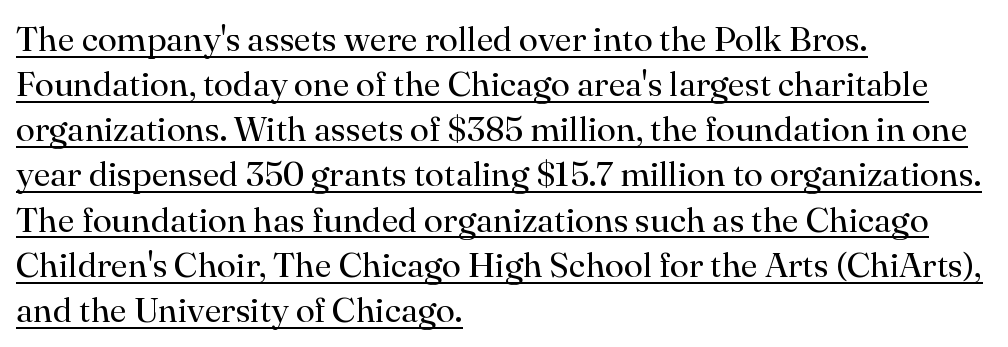
The image shows 35 px regular-weight serif type, upright; set left-aligned, normal line spacing (1.29x), normal letter spacing, underlined; high stroke contrast and a small x-height.
